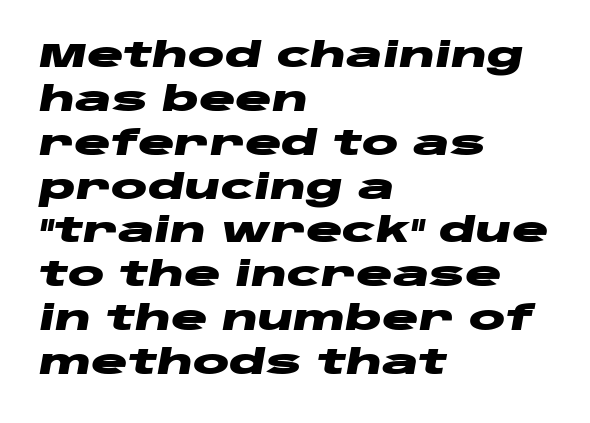
The font's italic variant was chosen for this text. Varying glyph widths throughout — classic text-font behaviour. Vertical spacing — default. The face used here is rendered with its standard letterfit. Plenty of ink on the page — the face is bold. The zone under the glyphs is completely vacant.
